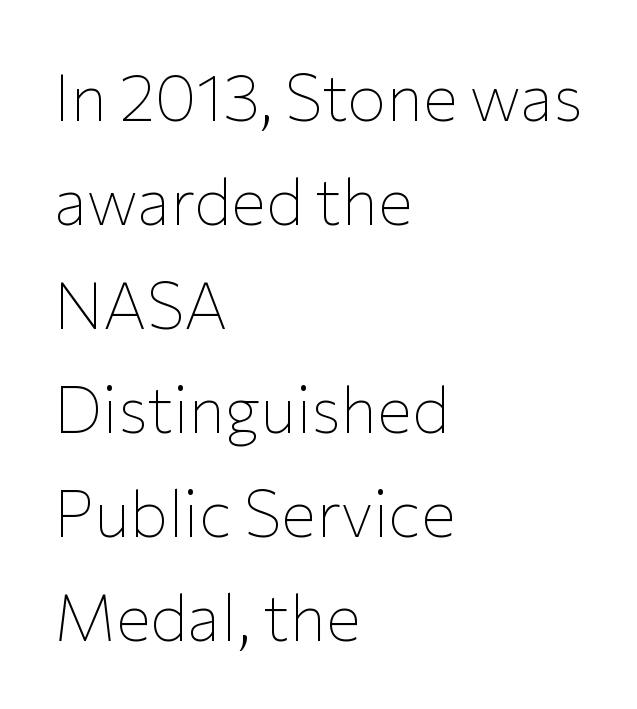
The rows are spaced the way most documents space them. Every row of glyphs begins at an identical x-position on the left. A bare baseline throughout the passage. Tracking value appears to be zero — textbook default spacing. The letters advance in unequal steps, a hallmark of proportional type. Rendered with straight, roman letterforms.
